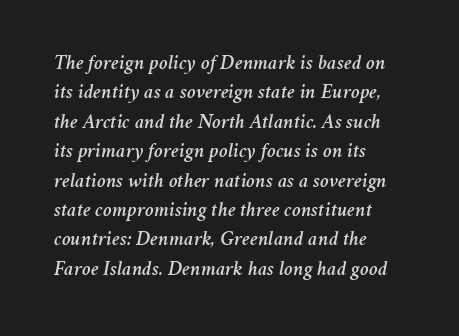
The image shows 21 px text type, italic (leaning right); set left-aligned, normal line spacing (1.4x), normal letter spacing, not underlined.
